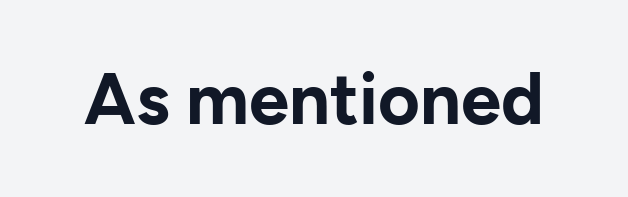
Q: Is the text bold? A: Yes.
Q: Is the text italic (slanted)? A: No, it is upright.
Q: Is the typeface a serif or a sans-serif typeface? A: Sans-serif.
Q: Is the text underlined? A: No.
Q: Is the spacing between letters normal or unusually wide? A: Normal.
Q: Width (condensed, normal, or wide)? A: Normal.
Q: Stroke contrast? A: Low.
Q: x-height? A: Medium.
Q: Monospaced? A: No.
